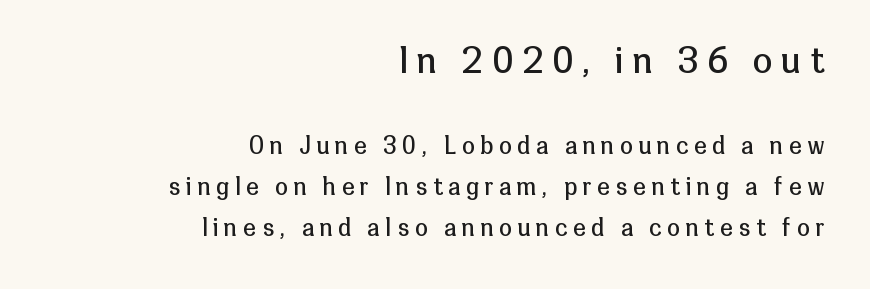
Leftover space on each line is placed entirely before the opening word. Every stem runs plumb, perpendicular to the baseline. Here the designer chose a conventional face with non-uniform glyph widths. The type is letterspaced generously, with wide tracking. Serif or sans? Sans — the stroke terminals are bare. The emphasis by scale lands on block number one, above.
